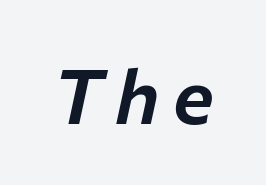
Q: Is the text italic (slanted)? A: Yes, it leans right by about 12 degrees.
Q: Is the text underlined? A: No.
Q: Width (condensed, normal, or wide)? A: Normal.
Q: Stroke contrast? A: Low.
Q: x-height? A: Medium.
Q: Monospaced? A: No.
